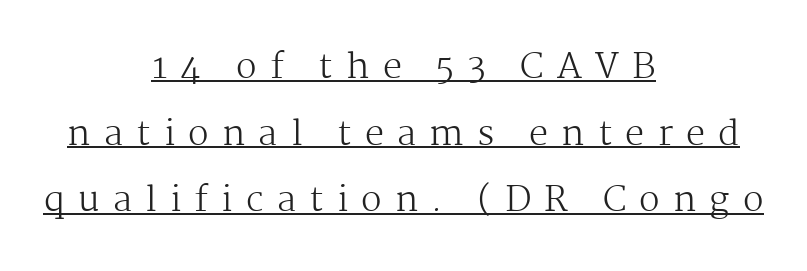
The font's upright variant was chosen for this text. Vertical stems look standard width or narrower in stroke. Looks like regular typesetting: each glyph gets only the width it needs. Somebody hit Ctrl+U on this one — the words are underlined. Observe the serifs anchoring each vertical stroke in this sample.
